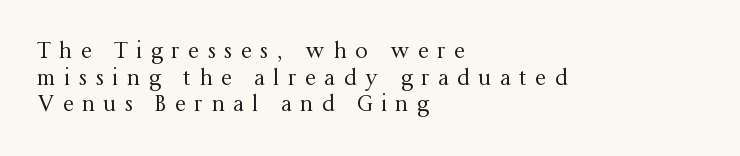
{"italic": "no", "bold": "no", "underline": "no", "align": "left", "line_spacing_ratio": 1.21, "letter_spacing": "wide", "letter_spacing_em": 0.39, "glyph_px": 22}
